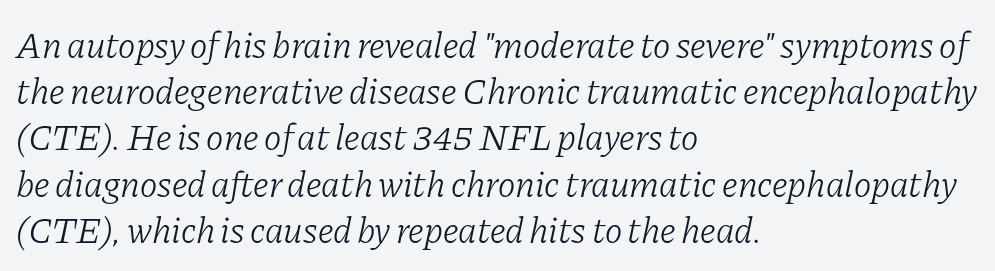
The image shows 37 px light serif type, italic (leaning right); set left-aligned, normal line spacing (1.25x), normal letter spacing, not underlined; low stroke contrast and a medium x-height.
